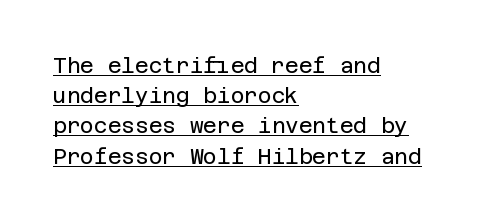
{"italic": "no", "bold": "no", "underline": "yes", "align": "left", "line_spacing": "normal", "line_spacing_ratio": 1.44, "letter_spacing": "normal", "letter_spacing_em": 0.0, "glyph_px": 21}
